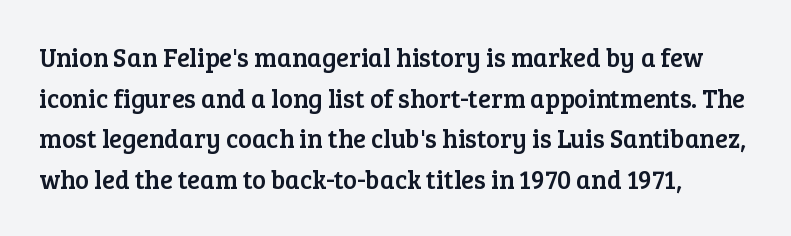
The image shows 26 px text type, upright; set normal line spacing (1.56x), normal letter spacing, not underlined.
